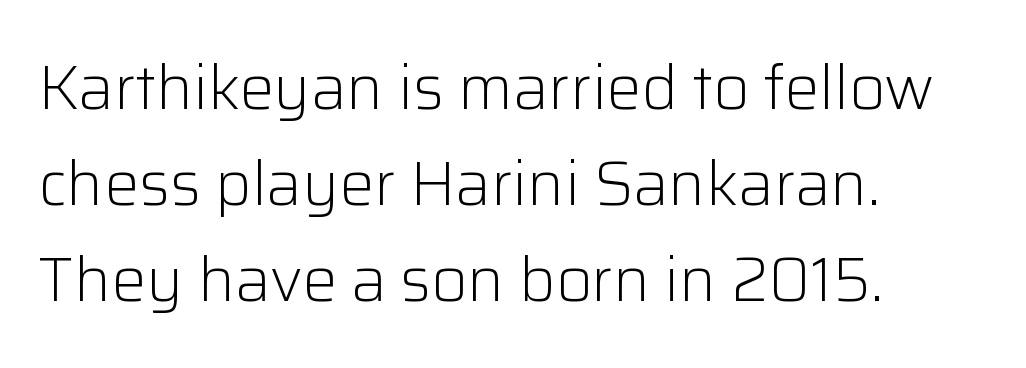
The image shows 62 px light sans-serif type, upright; set left-aligned, normal line spacing (1.55x), normal letter spacing, not underlined; low stroke contrast and a medium x-height.
